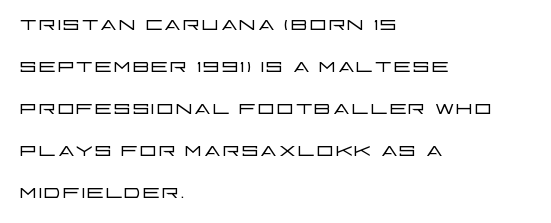
Q: Is the text bold? A: No.
Q: Is the text italic (slanted)? A: No, it is upright.
Q: Is the typeface a serif or a sans-serif typeface? A: Sans-serif.
Q: Is the text underlined? A: No.
Q: How is the paragraph aligned? A: Left-aligned.
Q: Is the spacing between letters normal or unusually wide? A: Normal.
Q: Is the spacing between lines tight, normal or loose? A: Normal.
Q: Width (condensed, normal, or wide)? A: Wide.
Q: Stroke contrast? A: Low.
Q: x-height? A: Large.
Q: Monospaced? A: No.
